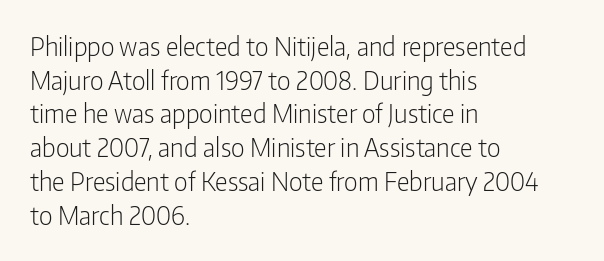
Q: Is the text bold? A: No.
Q: Is the text italic (slanted)? A: No, it is upright.
Q: Is the text underlined? A: No.
Q: How is the paragraph aligned? A: Left-aligned.
Q: Is the spacing between letters normal or unusually wide? A: Normal.
Q: Is the spacing between lines tight, normal or loose? A: Normal.
